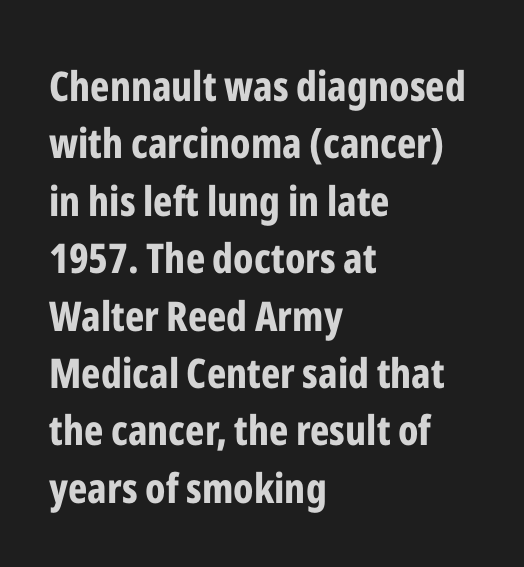
{"serif": "no", "italic": "no", "bold": "yes", "weight": "bold", "width": "condensed", "stroke_contrast": "low", "x_height": "medium", "monospaced": "no", "underline": "no", "align": "left", "line_spacing": "normal", "line_spacing_ratio": 1.4, "letter_spacing": "normal", "letter_spacing_em": 0.0, "glyph_px": 41}
